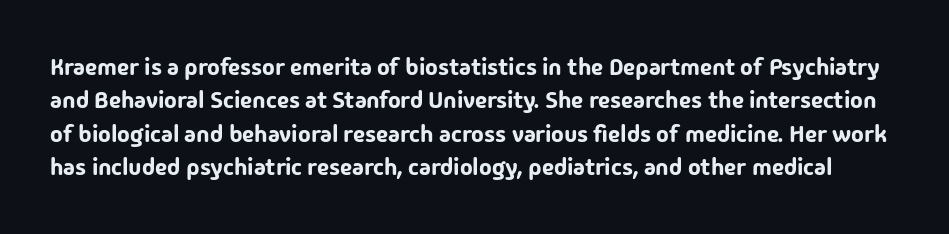
{"italic": "no", "underline": "no", "line_spacing": "normal", "line_spacing_ratio": 1.39, "letter_spacing": "normal", "letter_spacing_em": 0.0, "glyph_px": 24}
